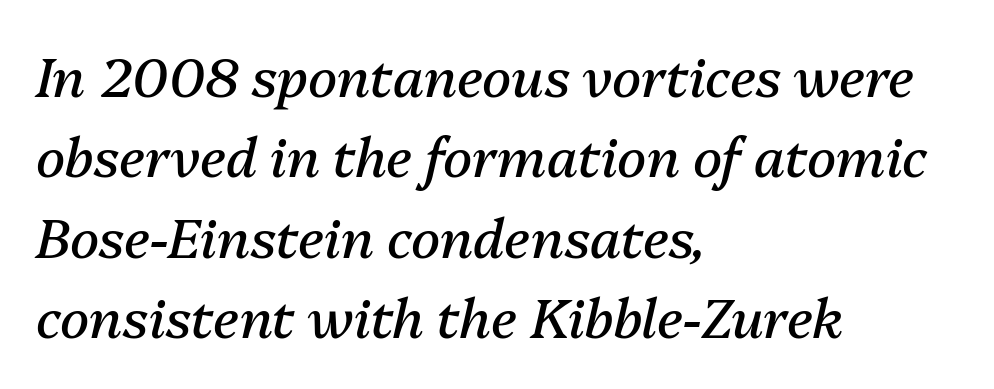
Q: Is the text bold? A: No.
Q: Is the text italic (slanted)? A: Yes, it leans right by about 13 degrees.
Q: Is the text underlined? A: No.
Q: How is the paragraph aligned? A: Left-aligned.
Q: Is the spacing between letters normal or unusually wide? A: Normal.
Q: Is the spacing between lines tight, normal or loose? A: Normal.
Q: Width (condensed, normal, or wide)? A: Normal.
Q: Stroke contrast? A: Medium.
Q: x-height? A: Medium.
Q: Monospaced? A: No.
